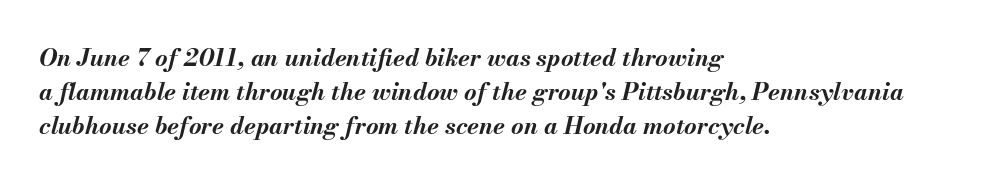
A normal amount of white space separates one row of letters from the next. Is the block centered? No — it sits flush against the left margin. Heavy-handed strokes throughout: this text is bold. Emphasis-style slanted type is in use. The words here are not underlined. Does extra space separate the letters? No, they use regular spacing.
